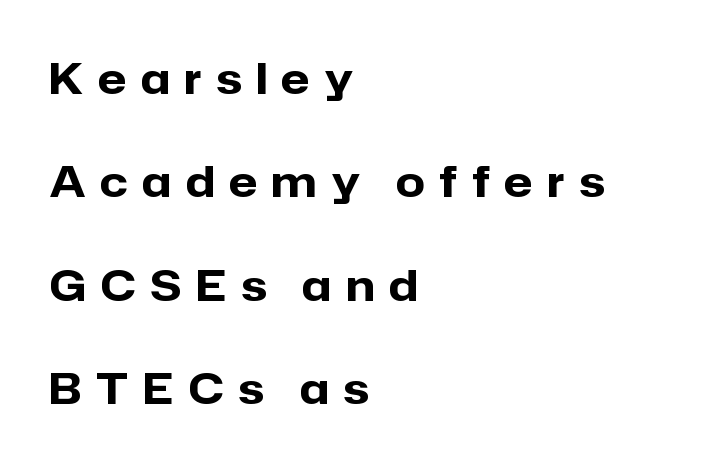
The image shows 42 px heavy sans-serif type, upright; set left-aligned, loose line spacing (2.46x), unusually wide letter spacing (+0.34 em), not underlined; low stroke contrast and a medium x-height.
